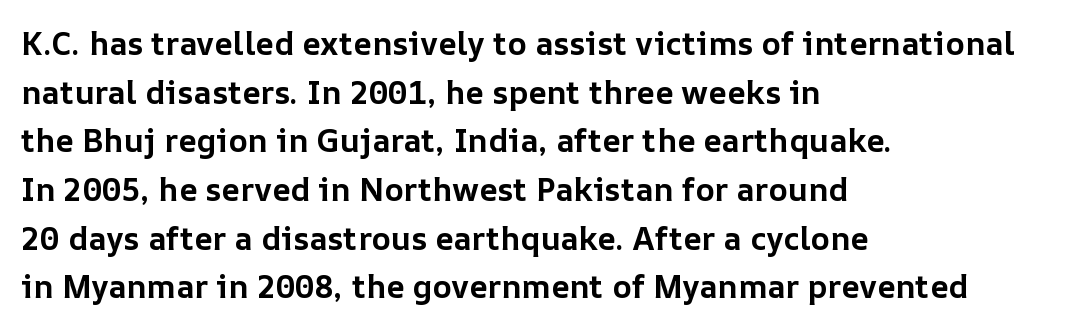
The image shows 32 px bold type, upright; set left-aligned, normal line spacing (1.52x), normal letter spacing, not underlined; low stroke contrast and a medium x-height.
